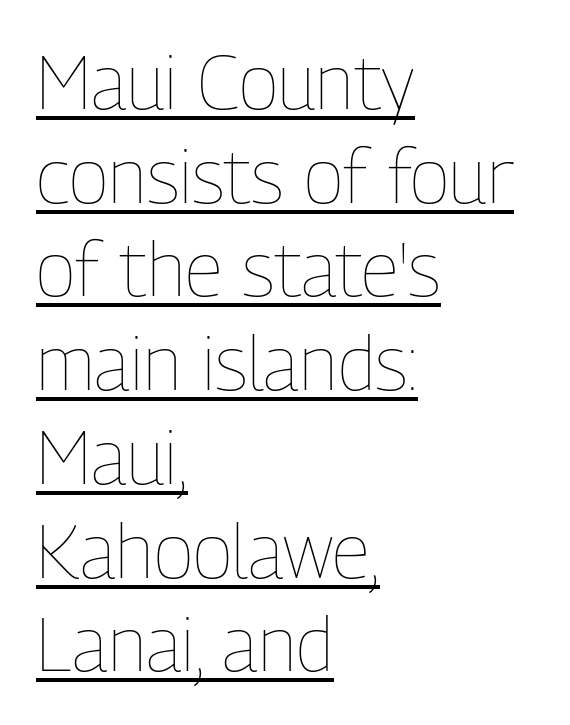
The line texture is even and compact thanks to regular tracking. Summary of vertical rhythm: regular, with standard interline spacing. Descenders here cross a horizontal rule under the line. Posture: vertical.
